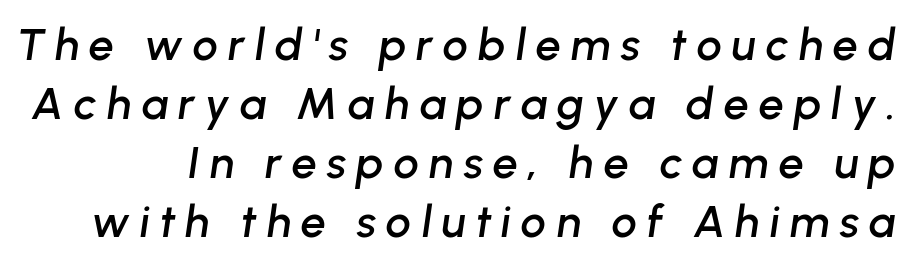
Q: Is the text italic (slanted)? A: Yes, it leans right by about 8 degrees.
Q: Is the text underlined? A: No.
Q: Is the spacing between letters normal or unusually wide? A: Unusually wide.
Q: Is the spacing between lines tight, normal or loose? A: Normal.
Q: Width (condensed, normal, or wide)? A: Normal.
Q: Stroke contrast? A: Low.
Q: x-height? A: Medium.
Q: Monospaced? A: No.
